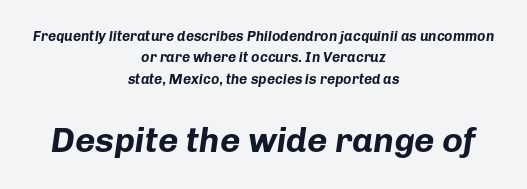
Q: Is the text bold? A: Yes.
Q: Is the text italic (slanted)? A: Yes, it leans right by about 8 degrees.
Q: Is the text underlined? A: No.
Q: How is the paragraph aligned? A: Centered.
Q: Is the spacing between letters normal or unusually wide? A: Normal.
Q: Is the spacing between lines tight, normal or loose? A: Normal.
Q: Which block of text is set in a larger size, the first (top) or the second (bottom)? A: The second (bottom) one.
Q: Width (condensed, normal, or wide)? A: Normal.
Q: Stroke contrast? A: Low.
Q: x-height? A: Medium.
Q: Monospaced? A: No.
